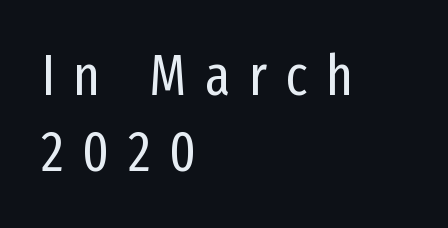
{"serif": "no", "italic": "no", "bold": "no", "weight": "regular", "width": "condensed", "stroke_contrast": "low", "x_height": "medium", "monospaced": "no", "underline": "no", "align": "left", "line_spacing": "normal", "line_spacing_ratio": 1.33, "letter_spacing": "wide", "letter_spacing_em": 0.32, "glyph_px": 57}
